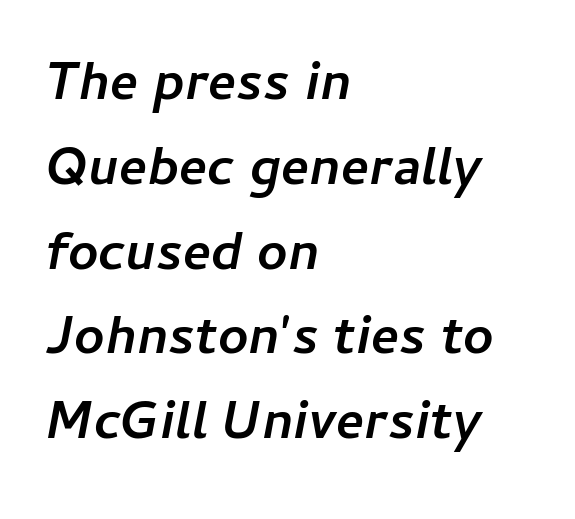
The image shows 53 px semibold type, italic (leaning right); set left-aligned, normal line spacing (1.6x), normal letter spacing, not underlined; low stroke contrast and a medium x-height.
